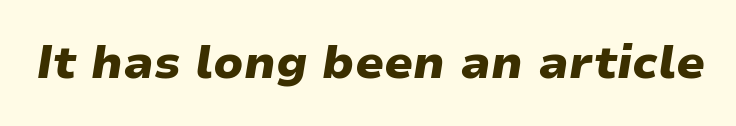
Lines of text with bare space underneath. Does extra space separate the letters? No, they use regular spacing. Here the designer chose a conventional face with non-uniform glyph widths. The specimen reads as italic at a glance.
